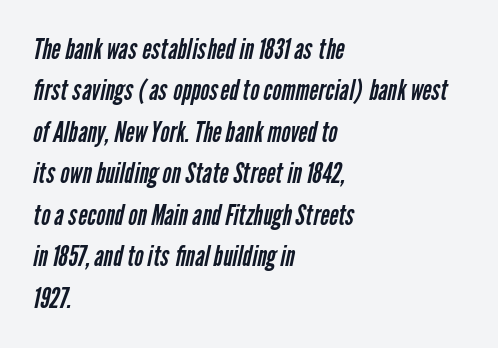
Underline: absent. One glance says typical: line gaps are just what's usual. Tracking value appears to be zero — textbook default spacing. The font is comparable to plain body text, perhaps lighter. Type style note: lacks serifs.
